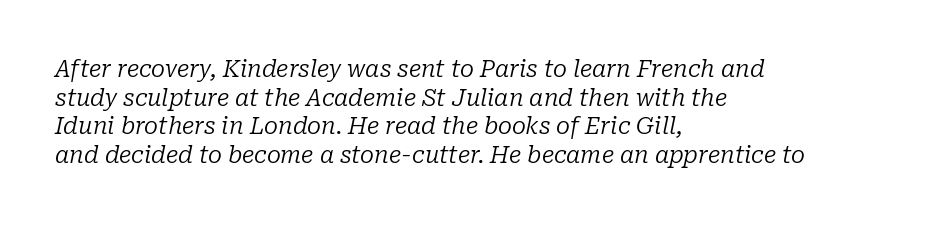
No letter is thick-stroked: the sample isn't bold. This is oblique type, the kind used for emphasis or titles. The rows are spaced the way most documents space them. The area under the type is left untouched. How are the letters spaced? Ordinarily, with no added tracking. A classic flush-left, rag-right setting is used for this passage.
